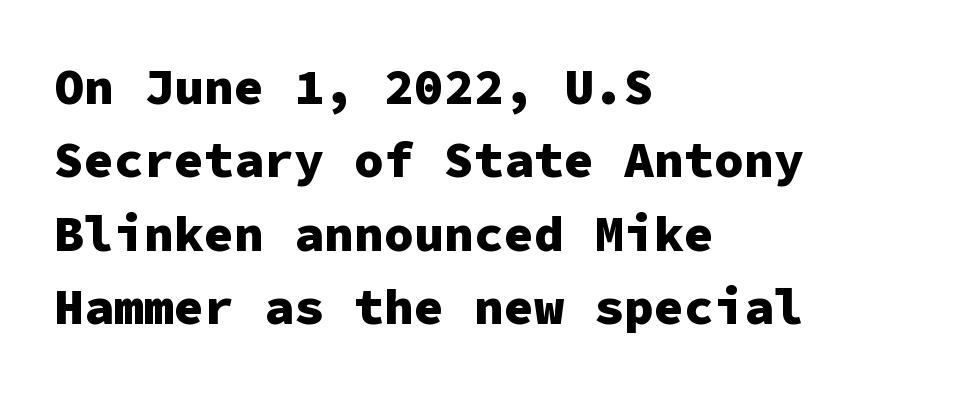
Alignment: flush left. A dark, heavy texture on the line: the type is bold. The strip under each line holds only bare page. Honestly, the letter spacing is just normal — you wouldn't notice it. Posture: upright roman.
